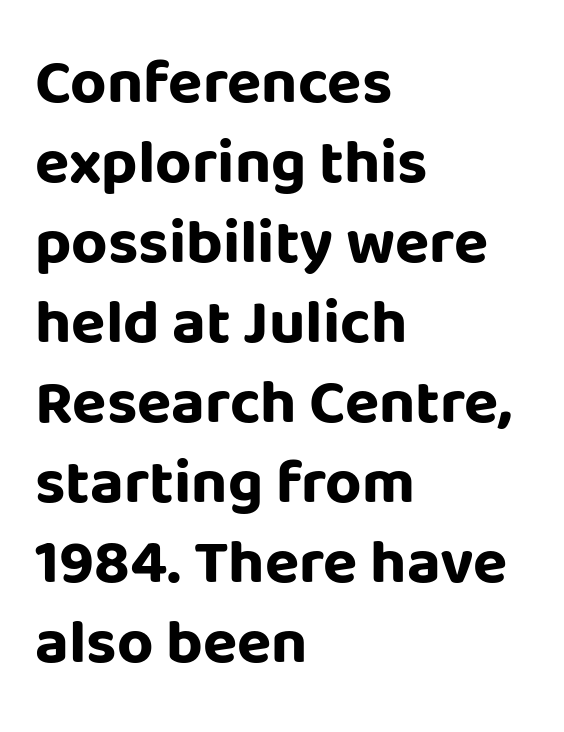
{"serif": "no", "italic": "no", "bold": "yes", "weight": "bold", "width": "normal", "stroke_contrast": "low", "x_height": "large", "monospaced": "no", "underline": "no", "align": "left", "line_spacing": "normal", "line_spacing_ratio": 1.27, "letter_spacing": "normal", "letter_spacing_em": 0.0, "glyph_px": 63}
